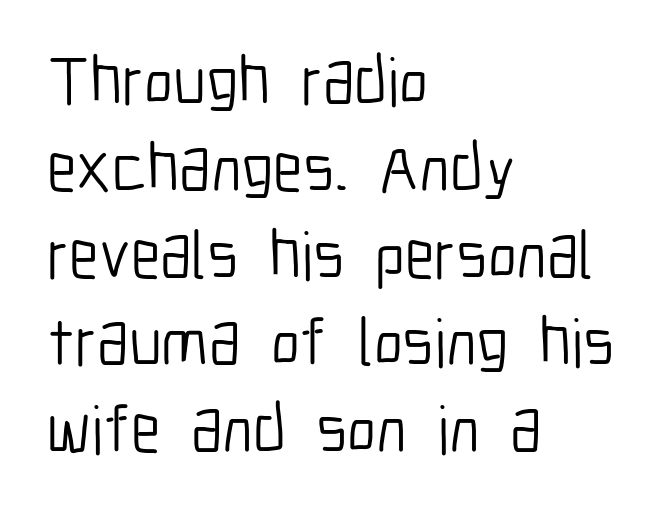
This is sans-serif lettering, the kind often seen on screens and signage. Tracking value appears to be zero — textbook default spacing. The lines in this sample share a left origin and differ only in where they stop. Spacing verdict: proportional, widths tailored to each character. It's the straight-up-and-down kind of type. The rendering uses a moderate line-height, typical for paragraphs.
